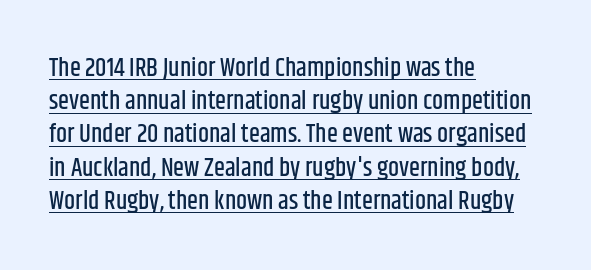
Q: Is the text italic (slanted)? A: No, it is upright.
Q: Is the text underlined? A: Yes.
Q: How is the paragraph aligned? A: Left-aligned.
Q: Is the spacing between letters normal or unusually wide? A: Normal.
Q: Is the spacing between lines tight, normal or loose? A: Normal.
